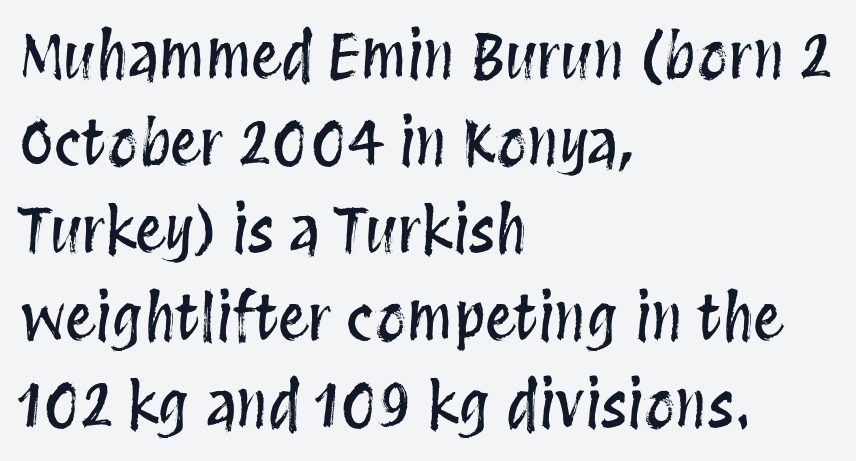
The image shows 61 px condensed type, upright; set left-aligned, normal line spacing (1.43x), normal letter spacing, not underlined; medium stroke contrast and a large x-height.
